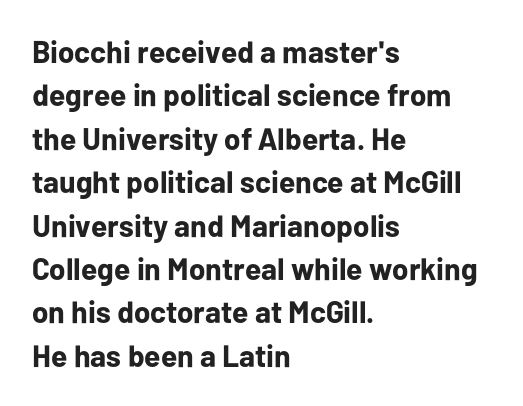
{"serif": "no", "italic": "no", "bold": "yes", "weight": "bold", "width": "normal", "stroke_contrast": "low", "x_height": "medium", "monospaced": "no", "underline": "no", "align": "left", "line_spacing": "normal", "line_spacing_ratio": 1.4, "letter_spacing": "normal", "letter_spacing_em": 0.0, "glyph_px": 31}
